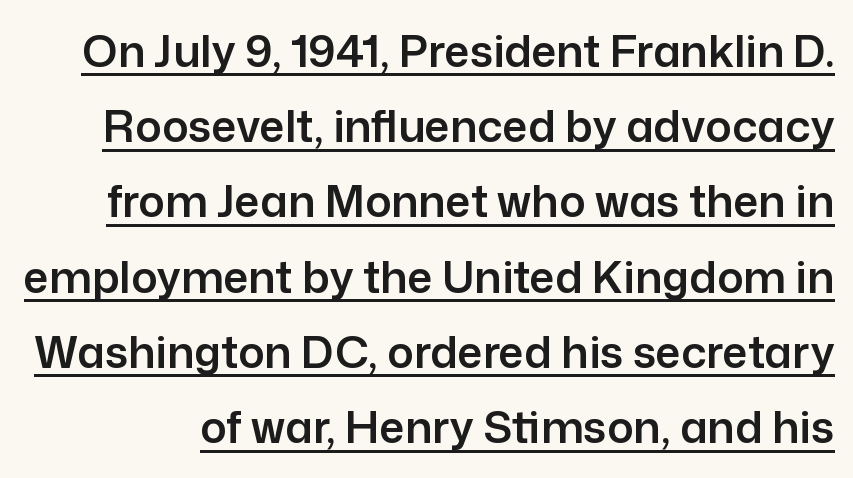
The image shows 44 px sans-serif type, upright; set line spacing 1.71x, normal letter spacing, underlined; low stroke contrast and a medium x-height.
